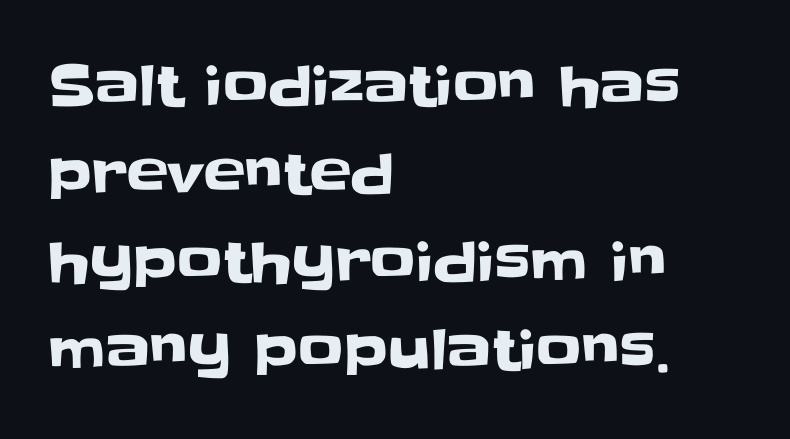
Q: Is the text italic (slanted)? A: No, it is upright.
Q: Is the typeface a serif or a sans-serif typeface? A: Sans-serif.
Q: Is the text underlined? A: No.
Q: How is the paragraph aligned? A: Left-aligned.
Q: Is the spacing between letters normal or unusually wide? A: Normal.
Q: Is the spacing between lines tight, normal or loose? A: Normal.
Q: Width (condensed, normal, or wide)? A: Normal.
Q: Stroke contrast? A: Low.
Q: x-height? A: Large.
Q: Monospaced? A: No.
